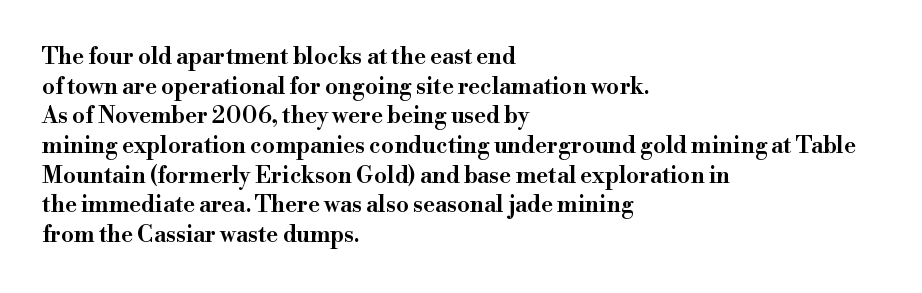
{"italic": "no", "bold": "semi", "underline": "no", "align": "left", "line_spacing": "normal", "line_spacing_ratio": 1.29, "letter_spacing": "normal", "letter_spacing_em": 0.0, "glyph_px": 23}
